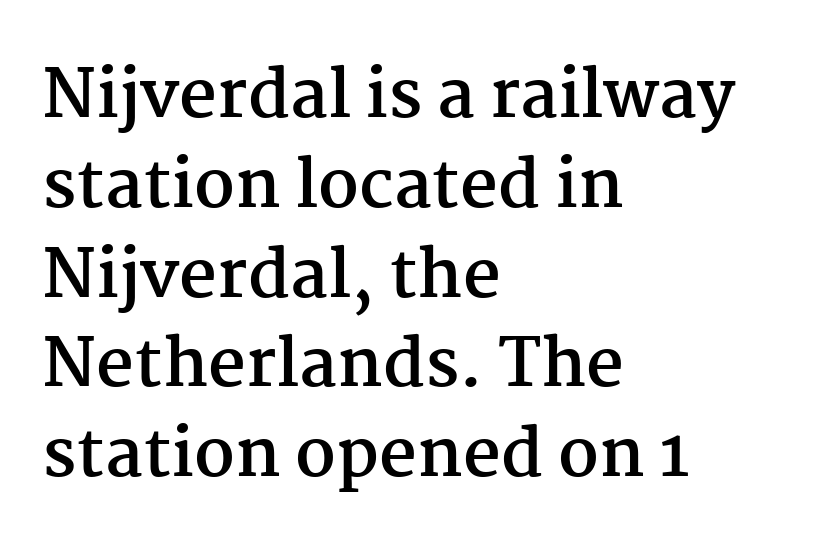
The image shows 66 px semibold serif type, upright; set left-aligned, normal line spacing (1.36x), normal letter spacing, not underlined; medium stroke contrast and a medium x-height.
